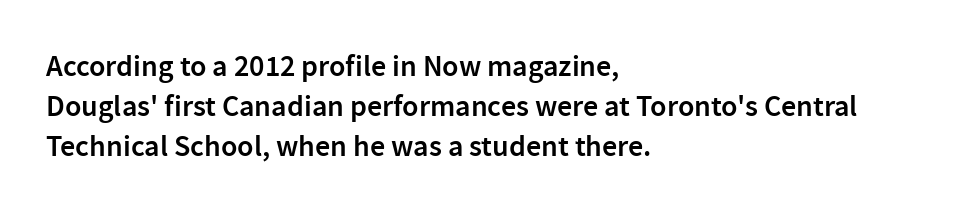
{"serif": "no", "italic": "no", "bold": "semi", "weight": "semibold", "width": "normal", "stroke_contrast": "low", "x_height": "medium", "monospaced": "no", "underline": "no", "align": "left", "line_spacing": "normal", "line_spacing_ratio": 1.34, "letter_spacing": "normal", "letter_spacing_em": 0.0, "glyph_px": 30}
